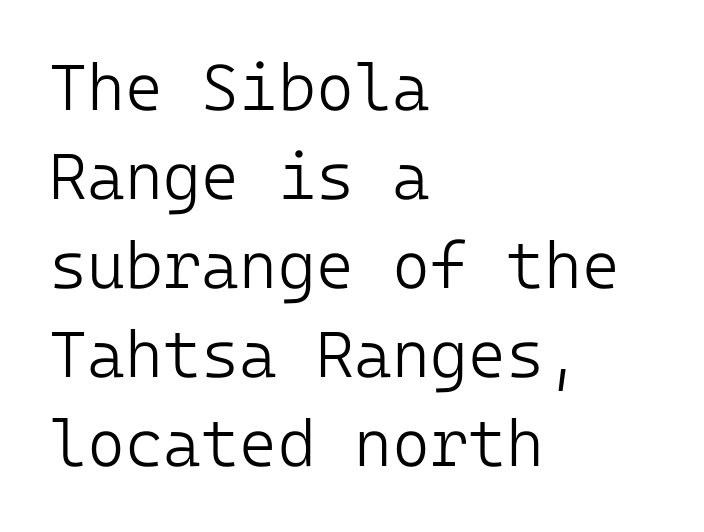
Where is the straight margin? On the left. Regular leading. I'd call this a sans setting — the letters go barefoot. A light-to-regular cut is what we see here. A clean baseline with only descenders dipping below it. You could call the tracking neutral — neither tight nor loose.
